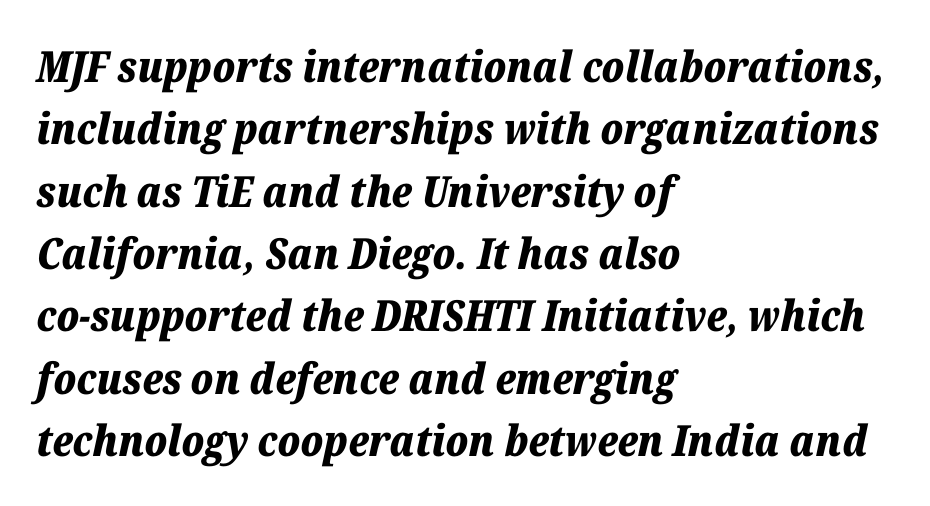
Q: Is the text bold? A: Yes.
Q: Is the text italic (slanted)? A: Yes, it leans right by about 12 degrees.
Q: Is the text underlined? A: No.
Q: How is the paragraph aligned? A: Left-aligned.
Q: Is the spacing between letters normal or unusually wide? A: Normal.
Q: Is the spacing between lines tight, normal or loose? A: Normal.
Q: Width (condensed, normal, or wide)? A: Normal.
Q: Stroke contrast? A: Low.
Q: x-height? A: Medium.
Q: Monospaced? A: No.
